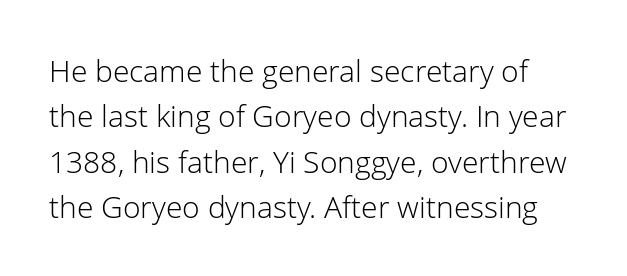
Posture: vertical. Vertical spacing — default. Each stroke keeps to a modest, everyday thickness or less. The characters display no serif detailing; their extremities are plain. Compared with typical body copy, the letter spacing here is the same. The gap between lines stays unmarked.
